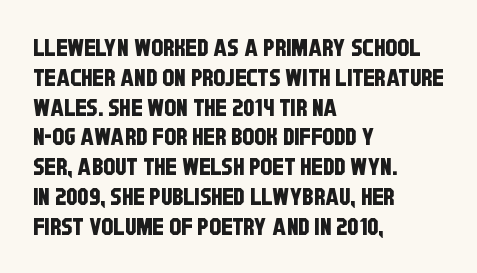
Typeset ragged right — the left edge is the straight one. The glyphs are unaccompanied by any horizontal stroke below them. The gaps between neighbouring characters are ordinary and unremarkable.
